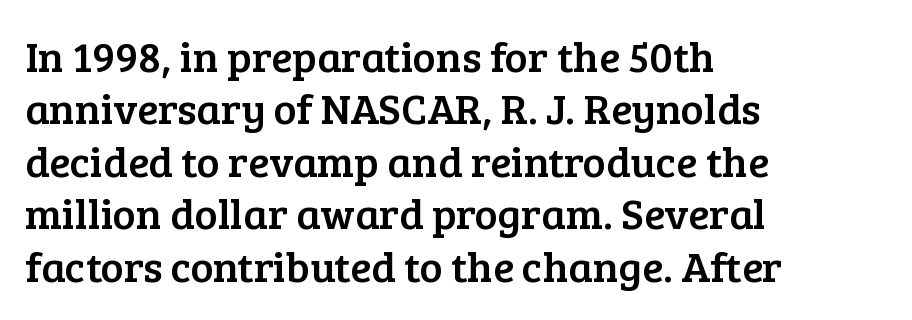
The words here are not underlined. The characters display serif detailing at their extremities. Looks like regular typesetting: each glyph gets only the width it needs. Standard letterfit; no display-style spreading of the glyphs. Where is the straight margin? On the left. The axis of the letterforms is exactly vertical.
